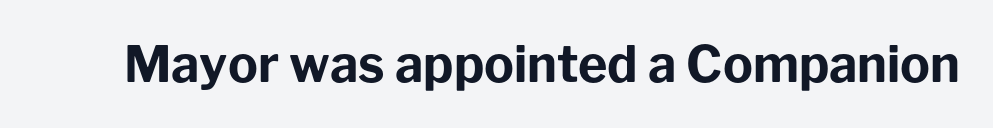
The image shows 50 px bold sans-serif type, upright; set normal letter spacing, not underlined; low stroke contrast and a medium x-height.
